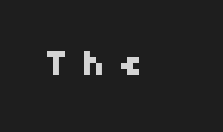
Q: Is the typeface a serif or a sans-serif typeface? A: Sans-serif.
Q: Is the text underlined? A: No.
Q: Is the spacing between letters normal or unusually wide? A: Unusually wide.
Q: Width (condensed, normal, or wide)? A: Normal.
Q: Stroke contrast? A: High.
Q: x-height? A: Medium.
Q: Monospaced? A: No.
